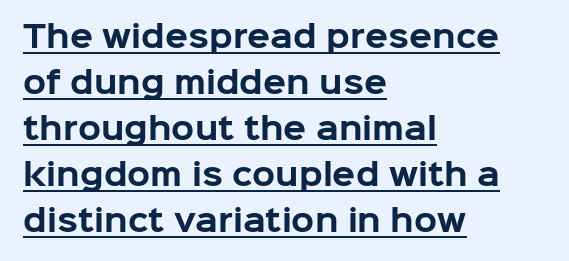
{"serif": "no", "italic": "no", "bold": "yes", "weight": "bold", "width": "normal", "stroke_contrast": "low", "x_height": "medium", "monospaced": "no", "underline": "yes", "align": "left", "line_spacing": "normal", "line_spacing_ratio": 1.53, "letter_spacing": "normal", "letter_spacing_em": 0.0, "glyph_px": 30}
